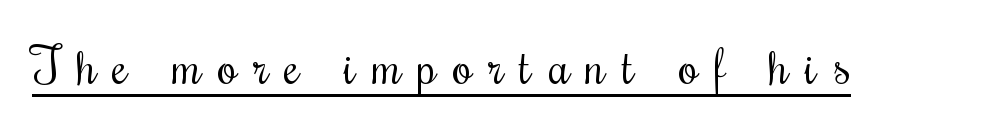
What stands out about the letter spacing? Its width — letters are far apart. Is the stroke heavy? The answer is a plain regular-or-lighter. Note: serifs present on the glyphs.
